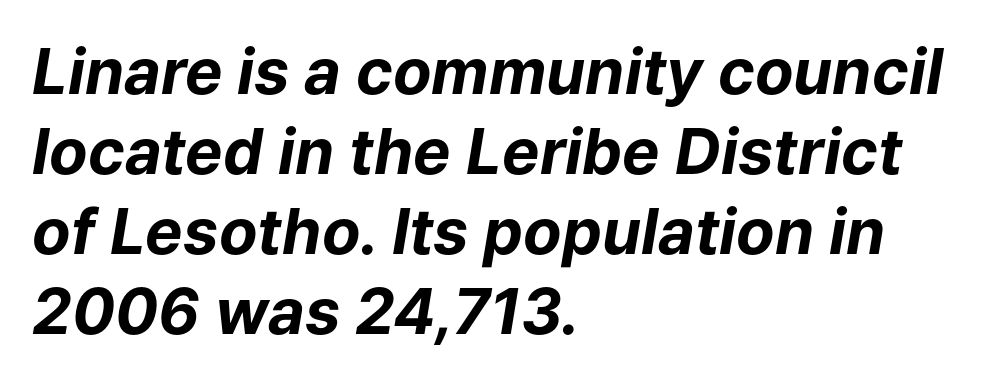
The image shows 63 px bold type, italic (leaning right); set left-aligned, normal line spacing (1.27x), normal letter spacing, not underlined; low stroke contrast and a medium x-height.
